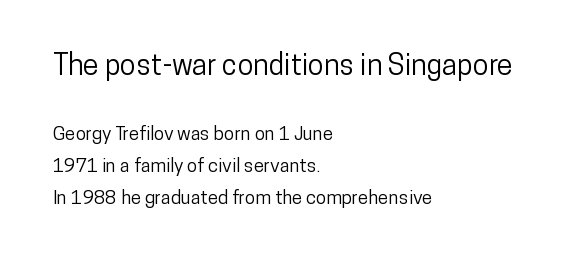
The image shows 29 px condensed sans-serif type, upright; set left-aligned, normal line spacing (1.68x), normal letter spacing, not underlined; the first (top) block is 1.53x larger; low stroke contrast and a medium x-height.
